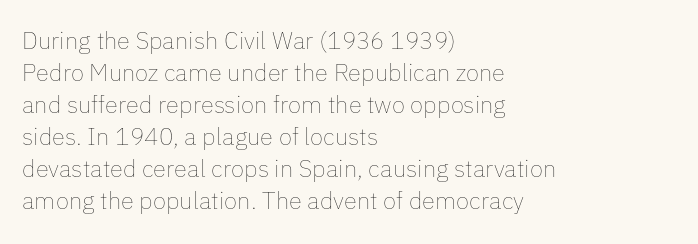
{"italic": "no", "bold": "no", "underline": "no", "align": "left", "line_spacing": "normal", "line_spacing_ratio": 1.33, "letter_spacing": "normal", "letter_spacing_em": 0.0, "glyph_px": 24}
